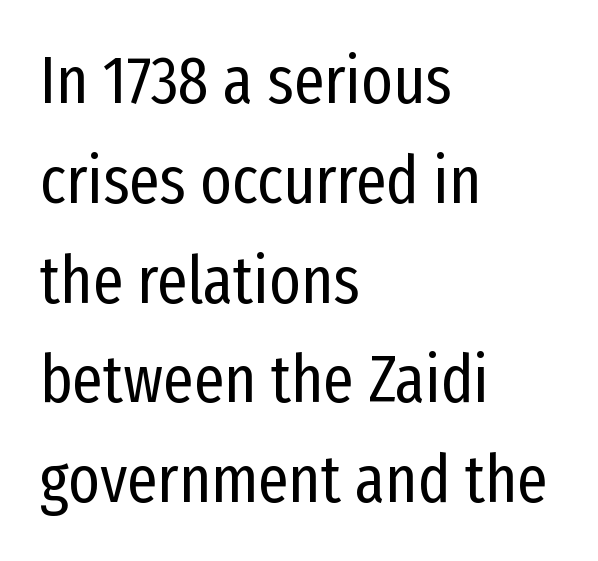
{"serif": "no", "italic": "no", "bold": "no", "weight": "regular", "width": "condensed", "stroke_contrast": "low", "x_height": "medium", "monospaced": "no", "underline": "no", "align": "left", "line_spacing": "normal", "line_spacing_ratio": 1.49, "letter_spacing": "normal", "letter_spacing_em": 0.0, "glyph_px": 67}
